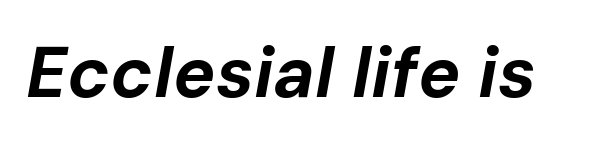
Standard letterfit; no display-style spreading of the glyphs. You could not count columns in this text — the font is proportionally spaced. The passage shown is not underscored anywhere. Every character sits at an angle, as italics do. In terms of weight, the rendering is a true, heavy bold.
